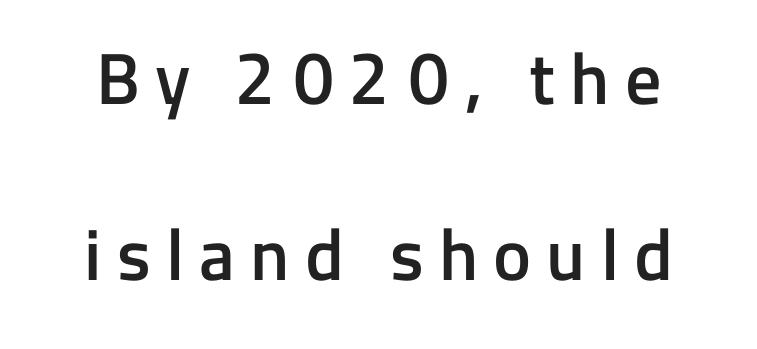
The image shows 72 px semibold sans-serif type, upright; set loose line spacing (2.44x), unusually wide letter spacing (+0.21 em), not underlined; low stroke contrast and a medium x-height.
